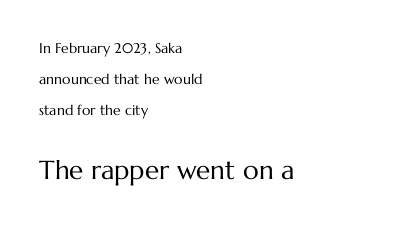
Q: Is the text bold? A: No.
Q: Is the text italic (slanted)? A: No, it is upright.
Q: Is the text underlined? A: No.
Q: How is the paragraph aligned? A: Left-aligned.
Q: Is the spacing between letters normal or unusually wide? A: Normal.
Q: Is the spacing between lines tight, normal or loose? A: Loose.
Q: Which block of text is set in a larger size, the first (top) or the second (bottom)? A: The second (bottom) one.
